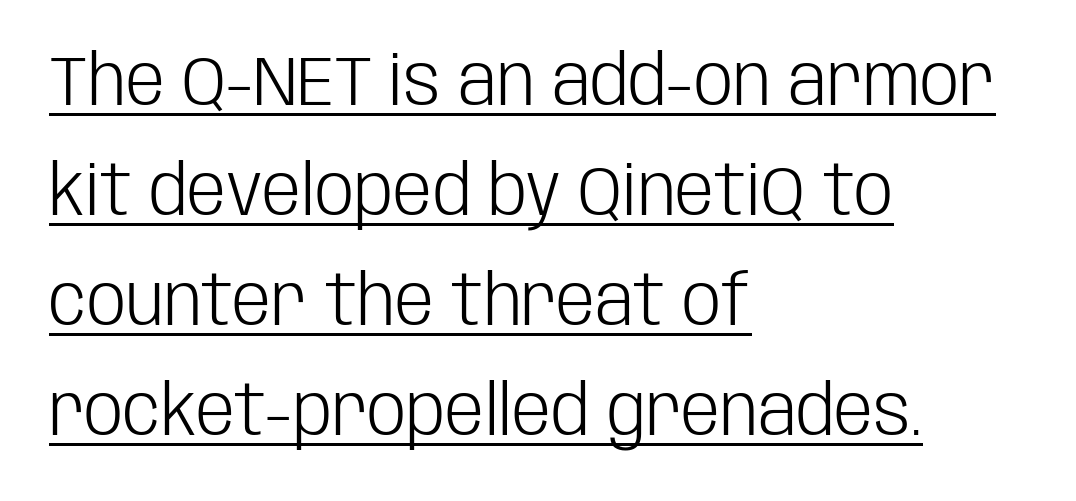
The image shows 70 px light, condensed sans-serif type, upright; set left-aligned, normal line spacing (1.57x), normal letter spacing, underlined; low stroke contrast and a large x-height.
